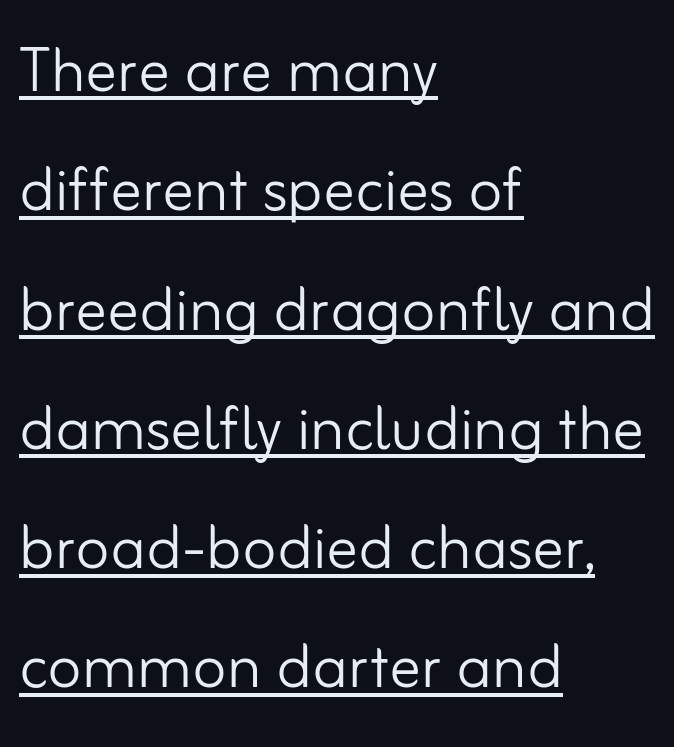
{"serif": "no", "italic": "no", "bold": "no", "weight": "light", "width": "normal", "stroke_contrast": "low", "x_height": "small", "monospaced": "no", "underline": "yes", "align": "left", "line_spacing": "normal", "line_spacing_ratio": 1.51, "letter_spacing": "normal", "letter_spacing_em": 0.0, "glyph_px": 79}
